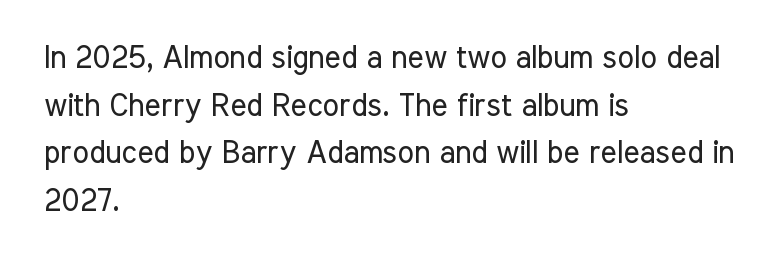
Q: Is the text bold? A: No.
Q: Is the text italic (slanted)? A: No, it is upright.
Q: Is the typeface a serif or a sans-serif typeface? A: Sans-serif.
Q: Is the text underlined? A: No.
Q: How is the paragraph aligned? A: Left-aligned.
Q: Is the spacing between letters normal or unusually wide? A: Normal.
Q: Is the spacing between lines tight, normal or loose? A: Normal.
Q: Width (condensed, normal, or wide)? A: Condensed.
Q: Stroke contrast? A: Low.
Q: x-height? A: Medium.
Q: Monospaced? A: No.
